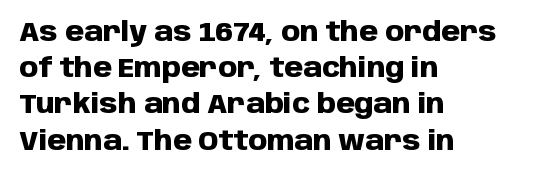
Q: Is the text bold? A: Yes.
Q: Is the text italic (slanted)? A: No, it is upright.
Q: Is the text underlined? A: No.
Q: How is the paragraph aligned? A: Left-aligned.
Q: Is the spacing between letters normal or unusually wide? A: Normal.
Q: Is the spacing between lines tight, normal or loose? A: Normal.
